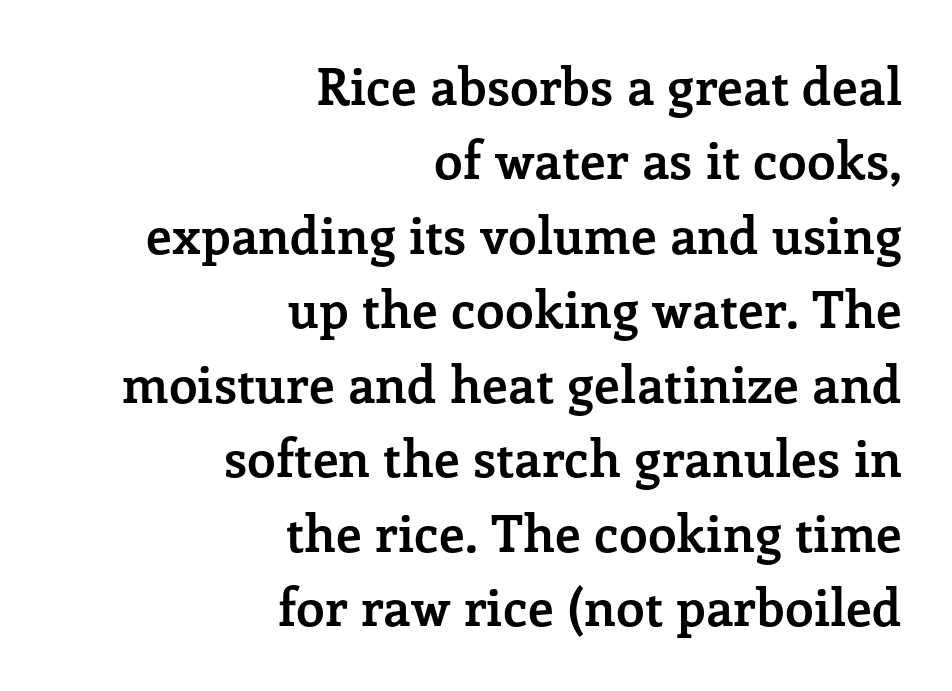
What weight is shown? A full bold with thick strokes. The rendering uses natural spacing where letterforms have individual widths. Is the letter spacing exaggerated? No — it looks like the ordinary default. Note: serifs present on the glyphs. Italic: no, the glyphs are upright roman.
